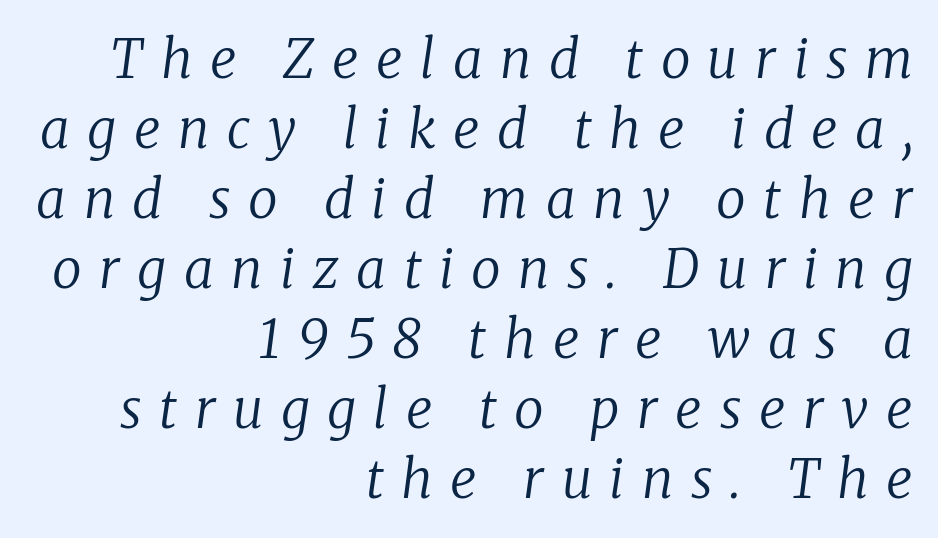
The typesetter chose a ragged-left arrangement here. Proportional: the letters do not fall into vertical columns. The strip under each line holds only bare page. Heft: none added — not bold.
